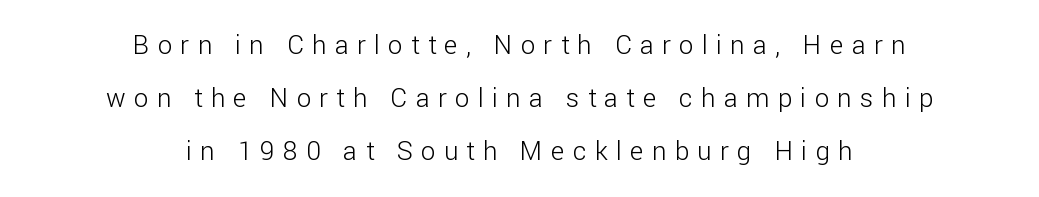
This sample uses expanded letter spacing, leaving extra air between glyphs. Notice the wide empty band between every row — that's loose leading. Underline: absent. Ink coverage per letter is moderate at most.
